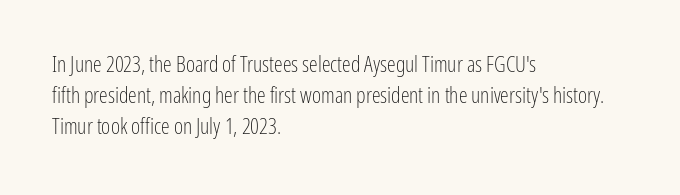
The image shows 22 px text type, upright; set left-aligned, normal line spacing (1.4x), normal letter spacing, not underlined.
